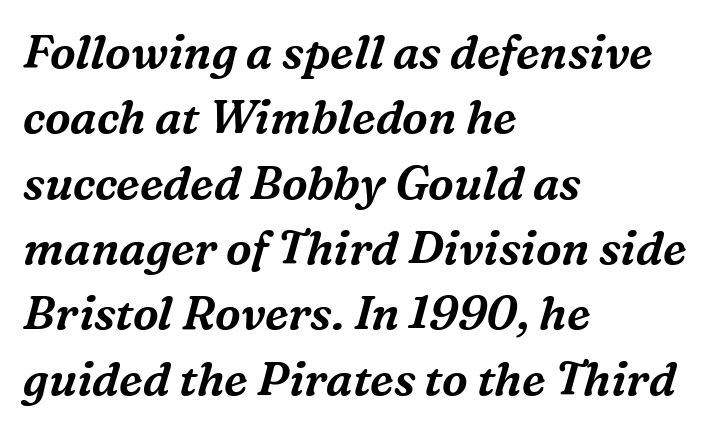
The image shows 46 px serif type, italic (leaning right); set left-aligned, normal line spacing (1.42x), normal letter spacing, not underlined; medium stroke contrast and a medium x-height.
